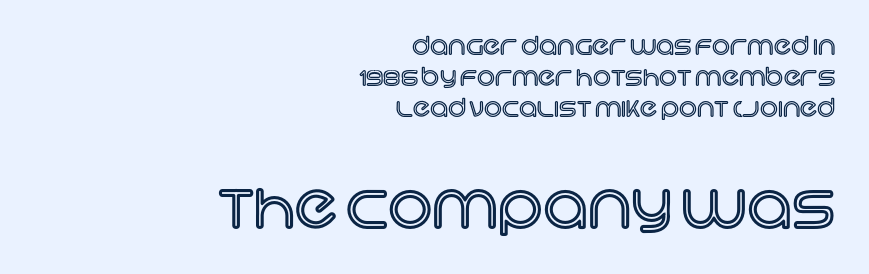
{"italic": "no", "width": "normal", "x_height": "large", "monospaced": "no", "underline": "no", "align": "right", "line_spacing_ratio": 1.24, "letter_spacing": "normal", "letter_spacing_em": 0.0, "larger_block": "second", "size_ratio": 2.48, "glyph_px": 62}
